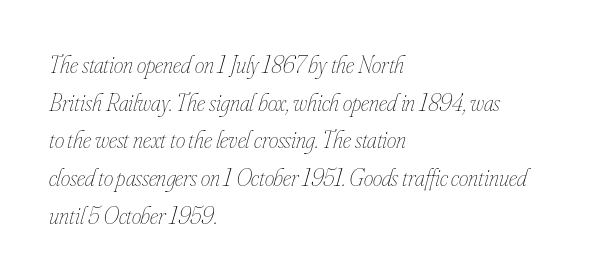
The image shows 24 px text type, italic (leaning right); set left-aligned, normal line spacing (1.57x), normal letter spacing, not underlined.
